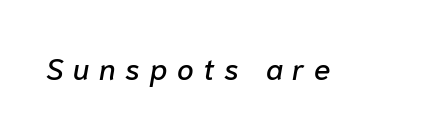
The image shows 30 px text type, italic (leaning right); set unusually wide letter spacing (+0.32 em), not underlined; low stroke contrast and a medium x-height.
